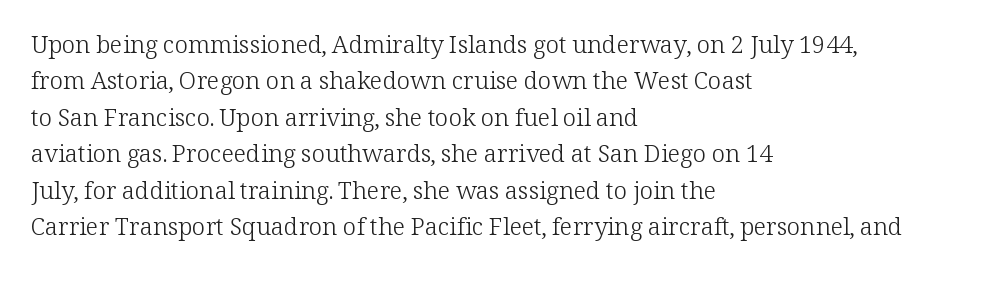
{"italic": "no", "bold": "no", "underline": "no", "align": "left", "line_spacing": "normal", "line_spacing_ratio": 1.52, "letter_spacing": "normal", "letter_spacing_em": 0.0, "glyph_px": 24}
